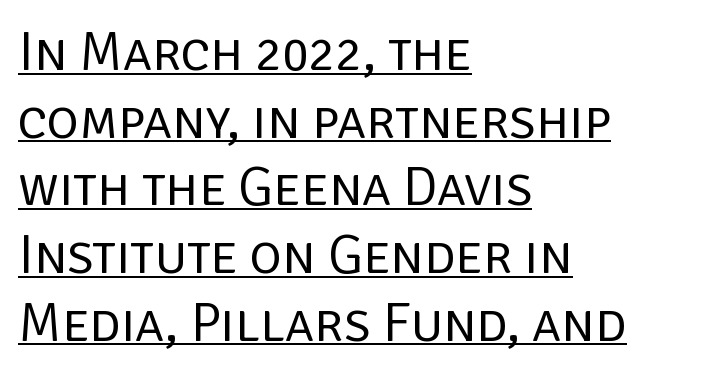
{"serif": "no", "italic": "no", "bold": "no", "weight": "regular", "width": "normal", "stroke_contrast": "low", "x_height": "large", "monospaced": "no", "underline": "yes", "align": "left", "line_spacing_ratio": 1.23, "letter_spacing": "normal", "letter_spacing_em": 0.0, "glyph_px": 55}
